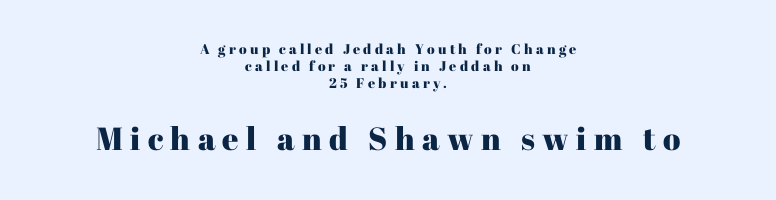
Q: Is the text italic (slanted)? A: No, it is upright.
Q: Is the typeface a serif or a sans-serif typeface? A: Serif.
Q: Is the text underlined? A: No.
Q: How is the paragraph aligned? A: Centered.
Q: Is the spacing between letters normal or unusually wide? A: Unusually wide.
Q: Which block of text is set in a larger size, the first (top) or the second (bottom)? A: The second (bottom) one.
Q: Width (condensed, normal, or wide)? A: Normal.
Q: Stroke contrast? A: High.
Q: x-height? A: Medium.
Q: Monospaced? A: No.
